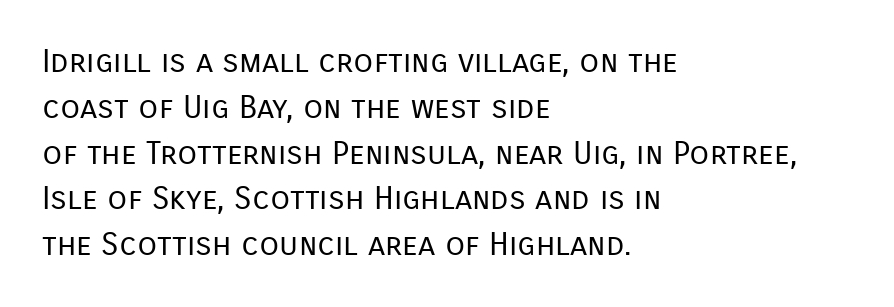
Q: Is the text bold? A: No.
Q: Is the text italic (slanted)? A: No, it is upright.
Q: Is the typeface a serif or a sans-serif typeface? A: Sans-serif.
Q: Is the text underlined? A: No.
Q: How is the paragraph aligned? A: Left-aligned.
Q: Is the spacing between letters normal or unusually wide? A: Normal.
Q: Is the spacing between lines tight, normal or loose? A: Normal.
Q: Width (condensed, normal, or wide)? A: Normal.
Q: Stroke contrast? A: Low.
Q: x-height? A: Medium.
Q: Monospaced? A: No.
